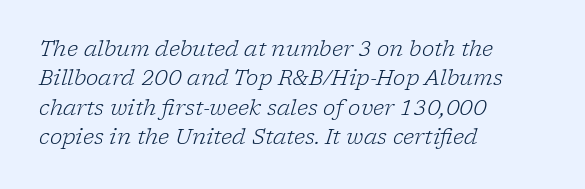
{"italic": "yes", "lean": "right", "slant_degrees": 17, "bold": "no", "underline": "no", "align": "left", "line_spacing": "normal", "line_spacing_ratio": 1.4, "letter_spacing": "normal", "letter_spacing_em": 0.0, "glyph_px": 21}
